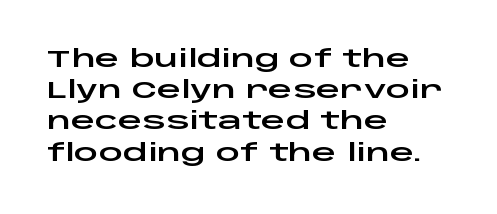
Does the copy run flush right? No — it runs flush left. The font's upright variant was chosen for this text. Descender tails drop into unmarked territory. Reading down the column, the eye jumps a familiar distance to each next line.
